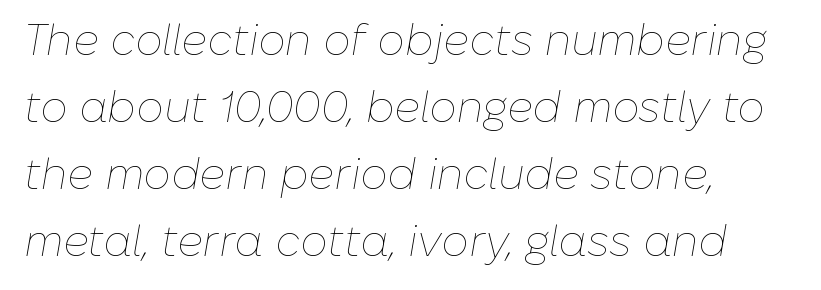
The image shows 43 px thin type, italic (leaning right); set left-aligned, normal line spacing (1.56x), normal letter spacing, not underlined; low stroke contrast and a medium x-height.
